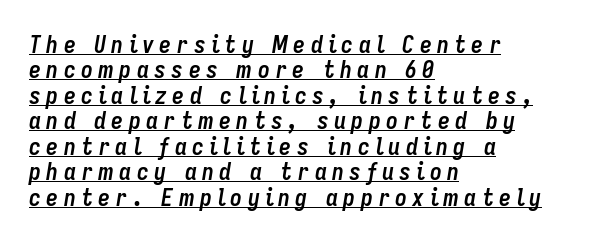
Q: Is the text bold? A: Yes.
Q: Is the text italic (slanted)? A: Yes, it leans right by about 9 degrees.
Q: Is the text underlined? A: Yes.
Q: How is the paragraph aligned? A: Left-aligned.
Q: Is the spacing between letters normal or unusually wide? A: Unusually wide.
Q: Is the spacing between lines tight, normal or loose? A: Tight.
